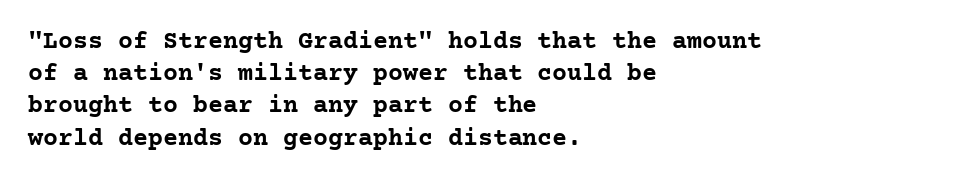
The lines sit at an ordinary, default distance from one another. Italic? Not at all — the glyphs are vertical. This rendering leaves character spacing at its baseline value. A student would call this left alignment; a typographer would say flush left, rag right.
